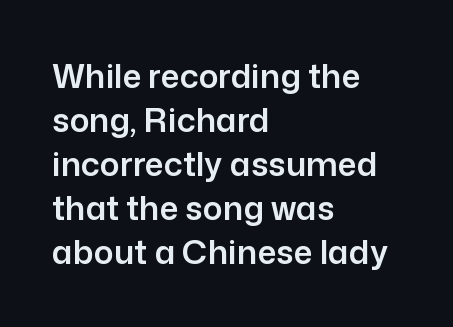
Nope, no serifs anywhere on these letters. Do the letters lean? They stand straight. The rendering anchors every line to the left-hand side. The baseline area is clear.
